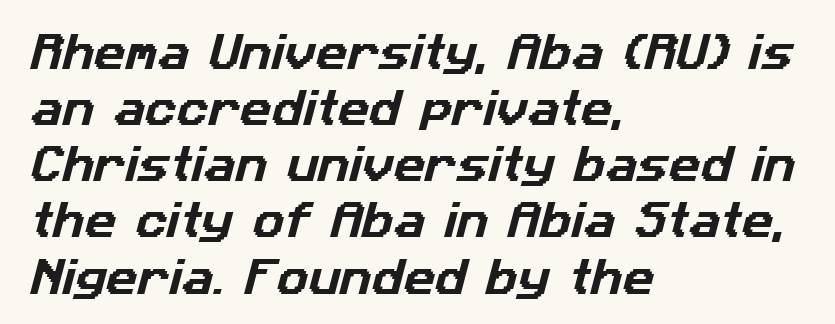
This rendering employs a face without finishing strokes, i.e., a sans-serif. Line starts are locked; line ends wander. Nobody drew a line under any word here. Look at the tracking — it's just the regular setting, nothing added. These lines are rendered in a variable-pitch font.
